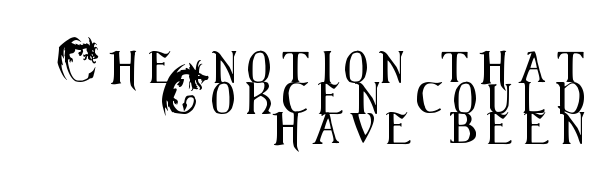
{"serif": "no", "italic": "no", "width": "condensed", "stroke_contrast": "medium", "x_height": "small", "monospaced": "no", "underline": "no", "align": "right", "line_spacing": "tight", "line_spacing_ratio": 0.99, "letter_spacing": "wide", "letter_spacing_em": 0.37, "glyph_px": 31}
